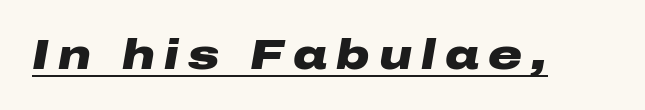
Every word sits above its own underline. What weight is shown? A full bold with thick strokes. The letters advance in unequal steps, a hallmark of proportional type. The rendering inserts visible extra space after every character.
